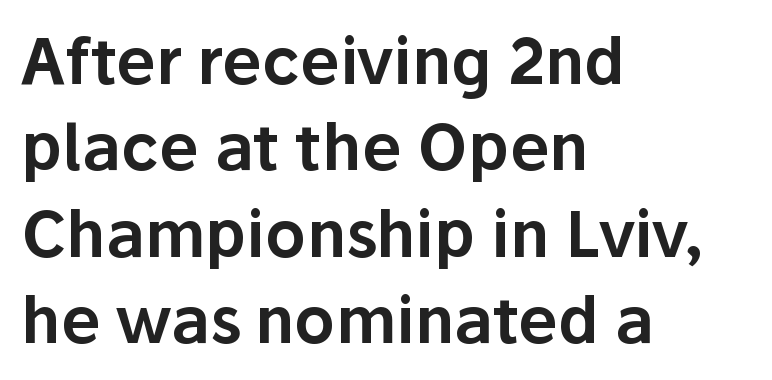
The image shows 63 px sans-serif type, upright; set left-aligned, normal line spacing (1.37x), normal letter spacing, not underlined; low stroke contrast and a medium x-height.
